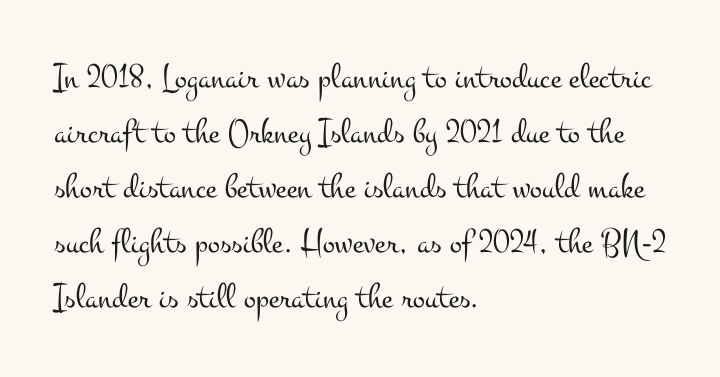
The image shows 36 px light, wide type; set left-aligned, normal line spacing (1.53x), normal letter spacing, not underlined; medium stroke contrast and a small x-height.
